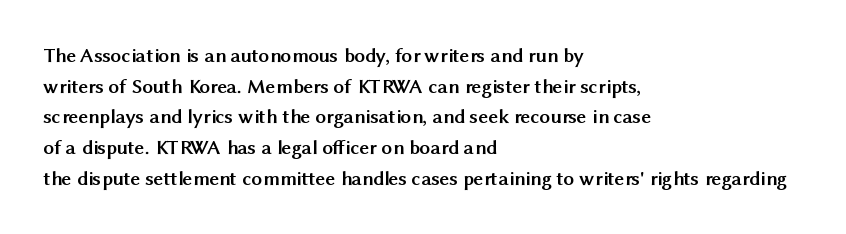
Q: Is the text bold? A: Yes.
Q: Is the text italic (slanted)? A: No, it is upright.
Q: Is the text underlined? A: No.
Q: How is the paragraph aligned? A: Left-aligned.
Q: Is the spacing between letters normal or unusually wide? A: Normal.
Q: Is the spacing between lines tight, normal or loose? A: Normal.
